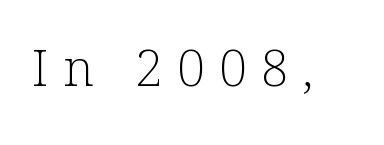
The passage shown is typed in a proportional face where columns would drift. The type sits square on the baseline with zero lean. Someone cranked the tracking dial way up on this one. Decoration check: the copy has no underline.
